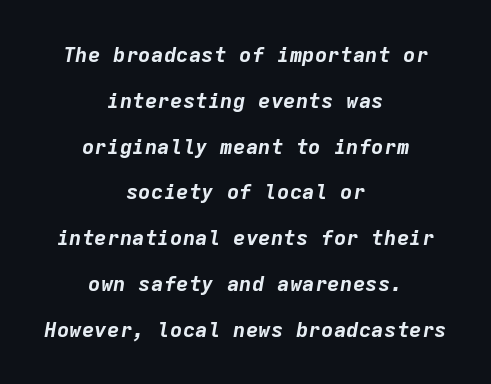
The image shows 21 px bold type, italic (leaning right); set centered, loose line spacing (2.18x), normal letter spacing, not underlined.
